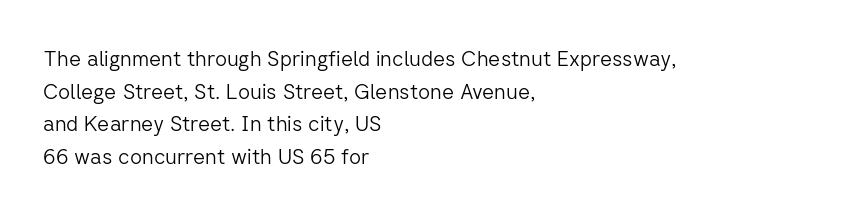
{"italic": "no", "bold": "no", "underline": "no", "align": "left", "line_spacing": "normal", "line_spacing_ratio": 1.55, "letter_spacing": "normal", "letter_spacing_em": 0.0, "glyph_px": 21}
